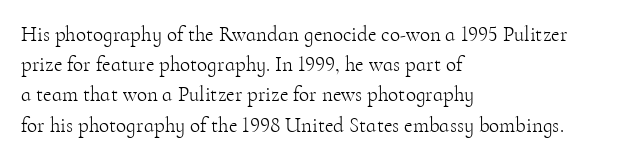
The image shows 21 px text type, upright; set left-aligned, normal line spacing (1.44x), normal letter spacing, not underlined.
